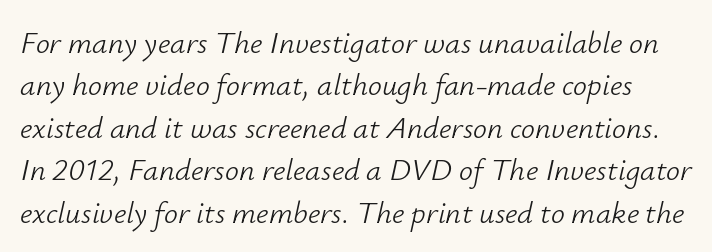
Q: Is the text bold? A: No.
Q: Is the text italic (slanted)? A: Yes, it leans right by about 12 degrees.
Q: Is the text underlined? A: No.
Q: Is the spacing between letters normal or unusually wide? A: Normal.
Q: Is the spacing between lines tight, normal or loose? A: Normal.
Q: Width (condensed, normal, or wide)? A: Normal.
Q: Stroke contrast? A: Low.
Q: x-height? A: Small.
Q: Monospaced? A: No.
